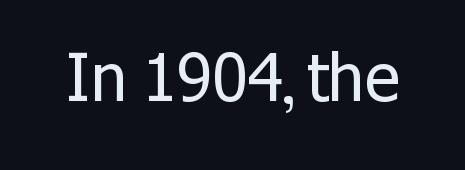
The image shows 65 px regular-weight sans-serif type, upright; set normal letter spacing, not underlined; low stroke contrast and a medium x-height.
